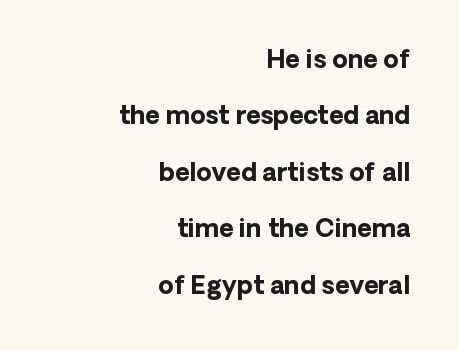
The image shows 25 px bold type, upright; set right-aligned, loose line spacing (2.26x), normal letter spacing, not underlined.
